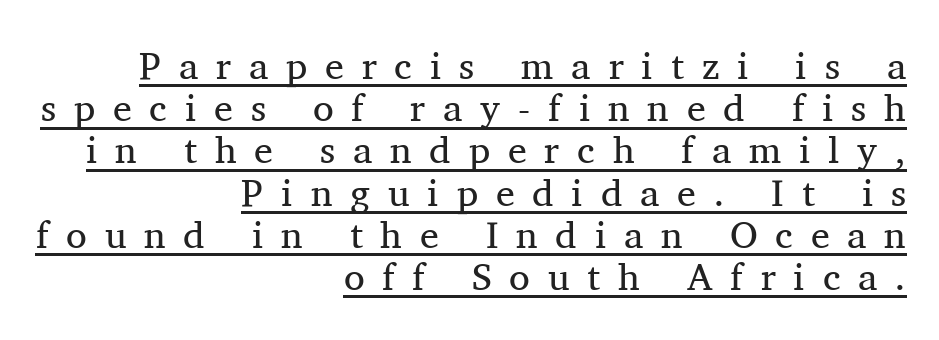
Is the block centered? No — it sits flush against the right margin. Words appear elongated and porous because spacing is wide. Spacing verdict: proportional, widths tailored to each character. Little horizontal feet cap the strokes, marking this as serif type.
